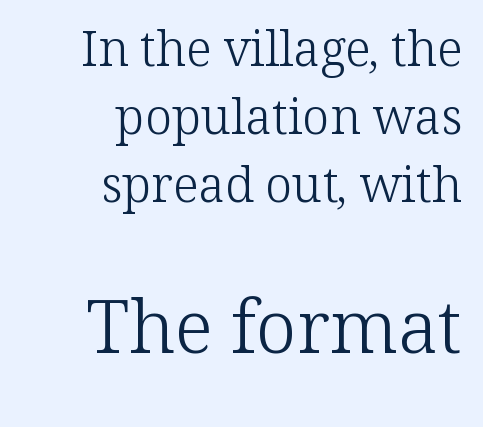
{"serif": "yes", "italic": "no", "bold": "no", "weight": "light", "width": "normal", "stroke_contrast": "low", "x_height": "medium", "monospaced": "no", "underline": "no", "align": "right", "line_spacing": "normal", "line_spacing_ratio": 1.39, "letter_spacing": "normal", "letter_spacing_em": 0.0, "larger_block": "second", "size_ratio": 1.51, "glyph_px": 74}
